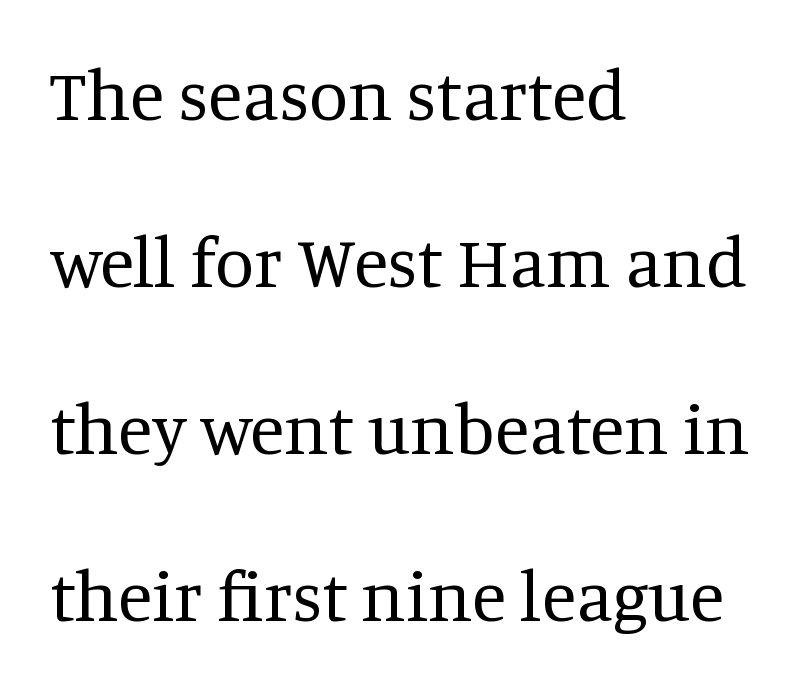
{"serif": "yes", "italic": "no", "bold": "no", "weight": "regular", "width": "normal", "stroke_contrast": "medium", "x_height": "large", "monospaced": "no", "underline": "no", "align": "left", "line_spacing": "loose", "line_spacing_ratio": 2.35, "letter_spacing": "normal", "letter_spacing_em": 0.0, "glyph_px": 71}
